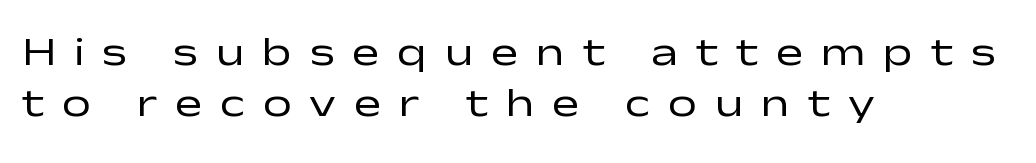
Q: Is the text bold? A: No.
Q: Is the text italic (slanted)? A: No, it is upright.
Q: Is the typeface a serif or a sans-serif typeface? A: Sans-serif.
Q: Is the text underlined? A: No.
Q: How is the paragraph aligned? A: Left-aligned.
Q: Is the spacing between letters normal or unusually wide? A: Unusually wide.
Q: Is the spacing between lines tight, normal or loose? A: Normal.
Q: Width (condensed, normal, or wide)? A: Wide.
Q: Stroke contrast? A: Low.
Q: x-height? A: Medium.
Q: Monospaced? A: No.
